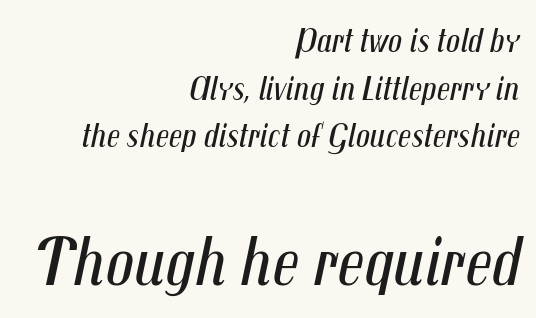
The image shows 70 px regular-weight, condensed type, italic (leaning right); set right-aligned, normal line spacing (1.36x), normal letter spacing, not underlined; the second (bottom) block is 2.0x larger; medium stroke contrast and a medium x-height.
